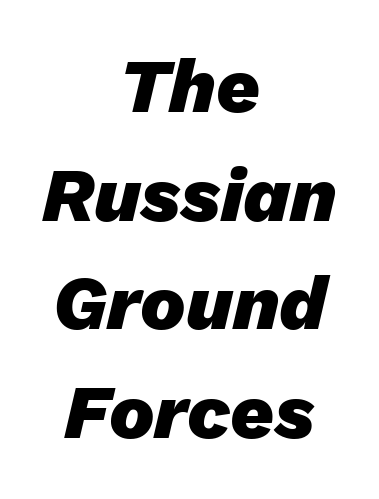
Interline gaps are of average width in this sample. Quick note: underline off. The setting favours the middle, as headings and verse often do. Inter-character spacing is left at the font's built-in metrics. The typography opts for an oblique posture over an upright one.
